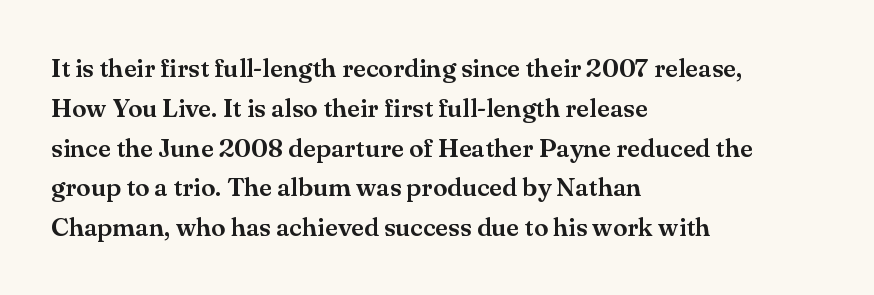
How would I describe the line gaps? Plain and ordinary. Does extra space separate the letters? No, they use regular spacing. These lines stack with their left ends in a neat column. Underlining? Definitely not there. Quick note: not italic, upright.
